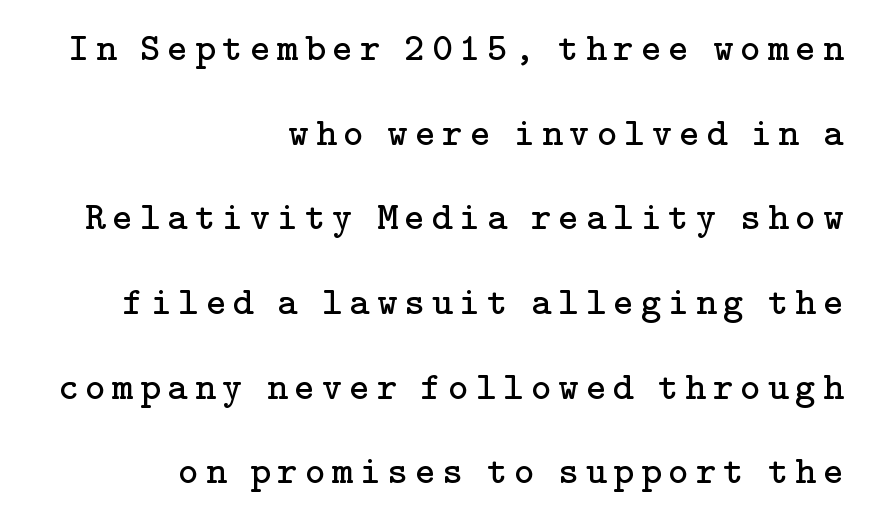
Italic? Not at all — the glyphs are vertical. A bare baseline throughout the passage. Stem width sits at or under what a default text font uses. Reading down the block, your eye finds every line finishing at a fixed right position. I'd call this a serif setting — the letters wear small feet.
